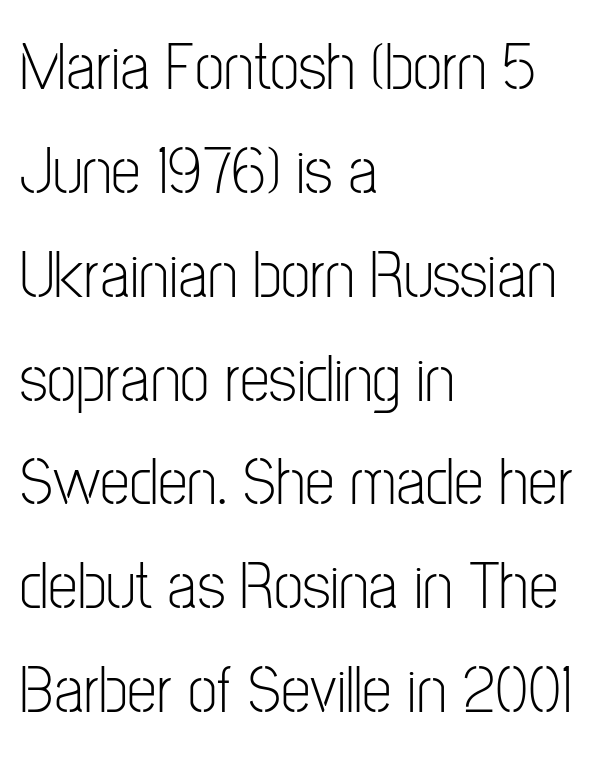
The image shows 67 px light, condensed sans-serif type, upright; set left-aligned, normal line spacing (1.55x), normal letter spacing, not underlined; low stroke contrast and a medium x-height.
